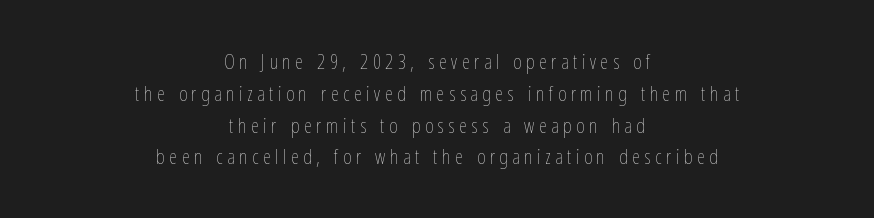
Q: Is the text bold? A: No.
Q: Is the text italic (slanted)? A: No, it is upright.
Q: Is the text underlined? A: No.
Q: How is the paragraph aligned? A: Centered.
Q: Is the spacing between letters normal or unusually wide? A: Unusually wide.
Q: Is the spacing between lines tight, normal or loose? A: Normal.
